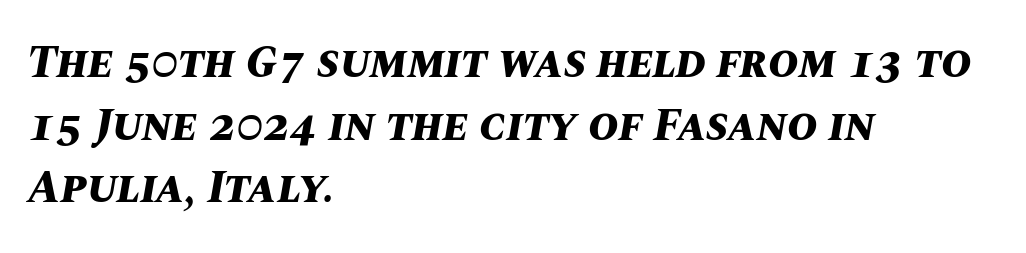
Beneath every word, the page is bare. The rendering anchors every line to the left-hand side. Glyph-to-glyph distance matches everyday printed text. Spacing verdict: proportional, widths tailored to each character. Does the lettering tilt? It does — this is italic.
